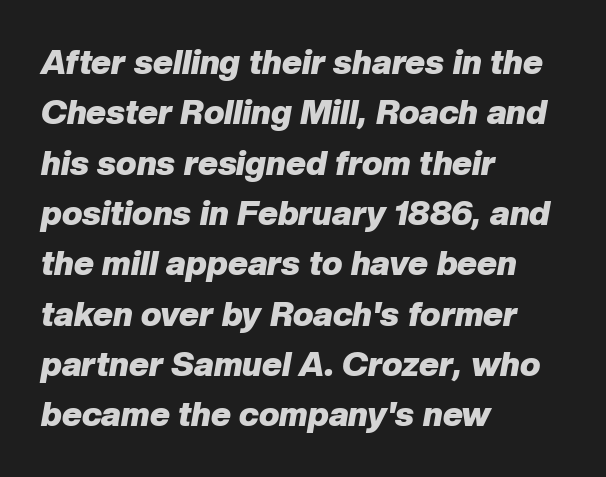
The image shows 34 px heavy type, italic (leaning right); set left-aligned, normal line spacing (1.48x), normal letter spacing, not underlined; low stroke contrast and a medium x-height.
